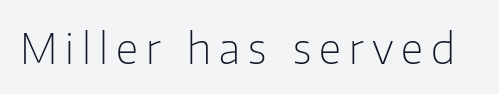
The lettering holds an erect, upright posture throughout. The letters look calm and open, with moderate or lighter stems. The zone under the glyphs is completely vacant. Think of a printed novel: that variable character pitch is what you see here. Type style note: lacks serifs.
